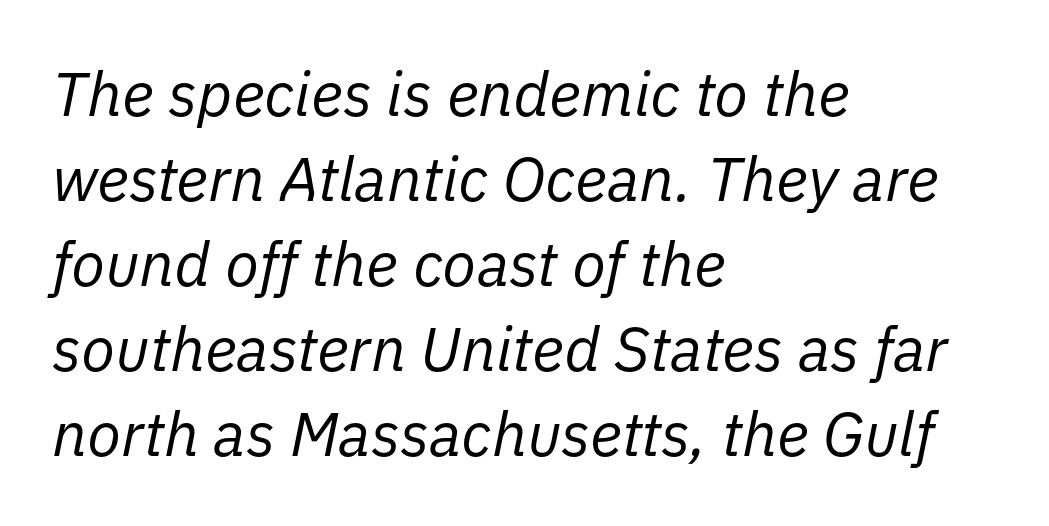
Q: Is the text bold? A: No.
Q: Is the text italic (slanted)? A: Yes, it leans right by about 11 degrees.
Q: Is the text underlined? A: No.
Q: How is the paragraph aligned? A: Left-aligned.
Q: Is the spacing between letters normal or unusually wide? A: Normal.
Q: Is the spacing between lines tight, normal or loose? A: Normal.
Q: Width (condensed, normal, or wide)? A: Normal.
Q: Stroke contrast? A: Low.
Q: x-height? A: Medium.
Q: Monospaced? A: No.
